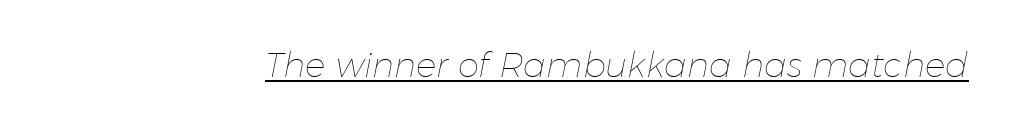
The image shows 34 px thin type, italic (leaning right); set normal letter spacing, underlined; low stroke contrast and a medium x-height.
